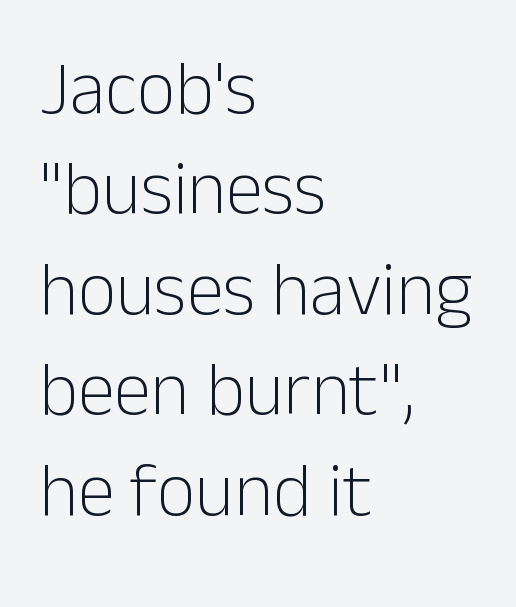
{"serif": "no", "italic": "no", "bold": "no", "weight": "light", "width": "normal", "stroke_contrast": "low", "x_height": "medium", "monospaced": "no", "underline": "no", "align": "left", "line_spacing": "normal", "line_spacing_ratio": 1.34, "letter_spacing": "normal", "letter_spacing_em": 0.0, "glyph_px": 75}
